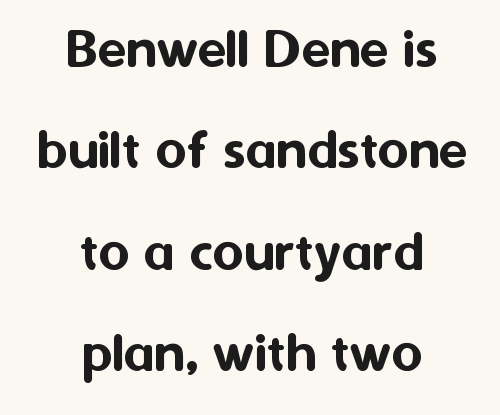
Visually the block forms a symmetrical silhouette, jagged on both flanks. These lines are rendered in a variable-pitch font. A clean baseline with only descenders dipping below it. Does the type have serifs? No, each stem ends abruptly. Nothing unusual about the tracking: characters are spaced as the font intends. Ascenders rise straight up at ninety degrees.
